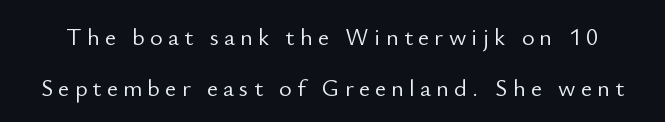
{"italic": "no", "bold": "no", "underline": "no", "line_spacing": "loose", "line_spacing_ratio": 2.12, "letter_spacing": "wide", "letter_spacing_em": 0.22, "glyph_px": 24}
